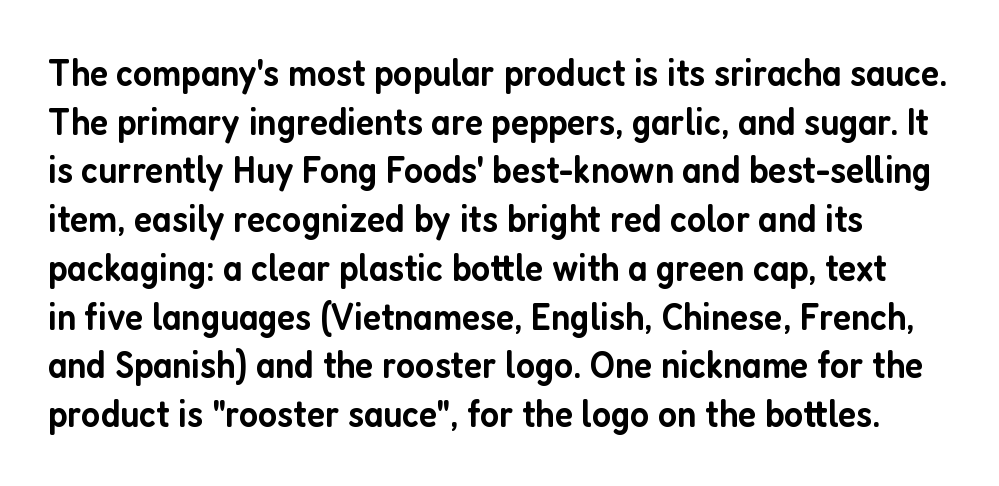
{"serif": "no", "italic": "no", "bold": "semi", "weight": "semibold", "width": "condensed", "stroke_contrast": "low", "x_height": "medium", "monospaced": "no", "underline": "no", "line_spacing": "normal", "line_spacing_ratio": 1.25, "letter_spacing": "normal", "letter_spacing_em": 0.0, "glyph_px": 39}
